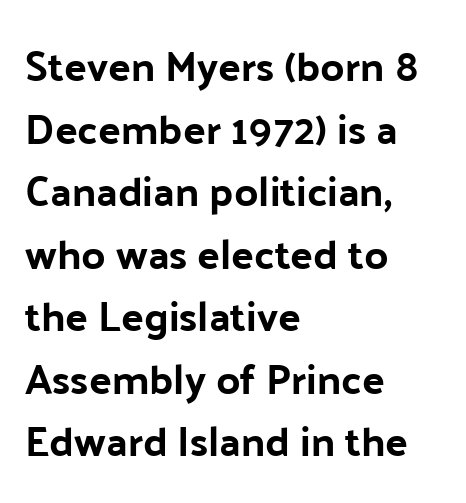
Does the lettering tilt? It doesn't — this is upright. In terms of letterform style, serifs are entirely absent. This rendering uses left alignment, leaving the right contour irregular. Observe the ordinary spacing: letters are neighbours, not strangers. Each letter keeps its own natural width here, so spacing adapts to shape.
